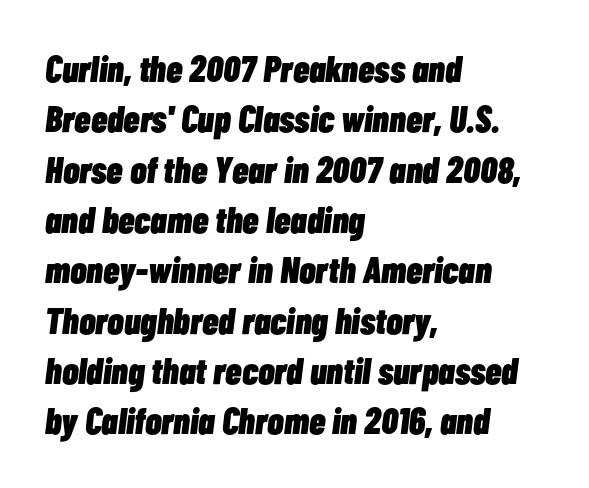
The image shows 37 px heavy, condensed type, italic (leaning right); set left-aligned, normal line spacing (1.36x), normal letter spacing, not underlined; low stroke contrast and a medium x-height.
